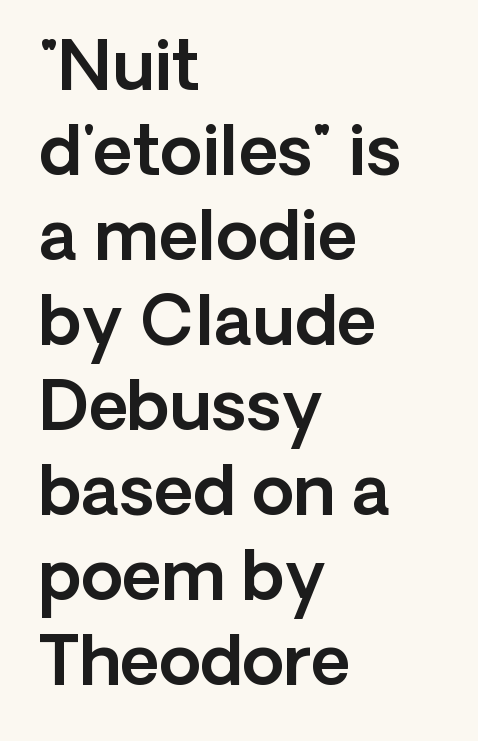
{"serif": "no", "italic": "no", "width": "normal", "x_height": "medium", "monospaced": "no", "underline": "no", "align": "left", "line_spacing": "normal", "line_spacing_ratio": 1.25, "letter_spacing": "normal", "letter_spacing_em": 0.0, "glyph_px": 68}
